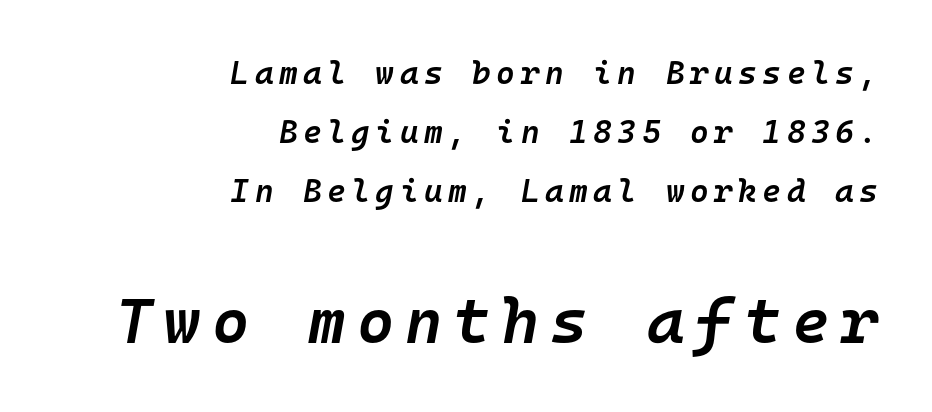
Is this a fixed-width face? Yes — each glyph sits in an identical cell. A typesetter would mark this as italic. Here the second block reads like a headline and the first like body copy. The string is rendered with underlining switched off.
